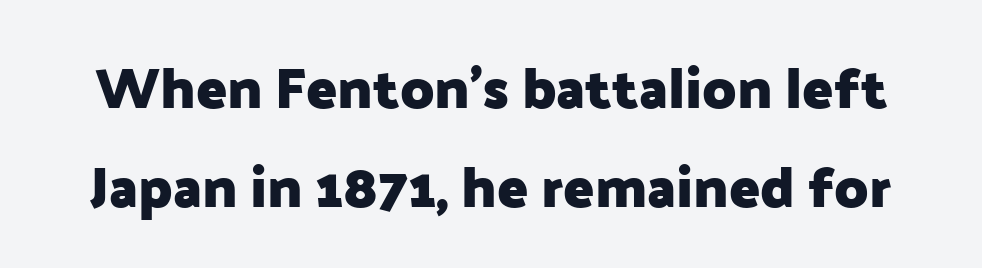
The image shows 57 px heavy sans-serif type, upright; set line spacing 1.74x, normal letter spacing, not underlined; low stroke contrast and a medium x-height.
